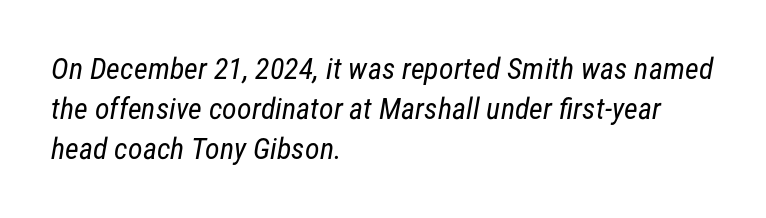
The image shows 30 px regular-weight, condensed sans-serif type; set left-aligned, normal line spacing (1.33x), normal letter spacing, not underlined; low stroke contrast and a medium x-height.
